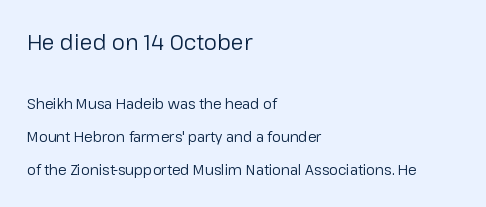
{"italic": "no", "bold": "no", "underline": "no", "align": "left", "line_spacing": "loose", "line_spacing_ratio": 2.38, "letter_spacing": "normal", "letter_spacing_em": 0.0, "larger_block": "first", "size_ratio": 1.5, "glyph_px": 21}
